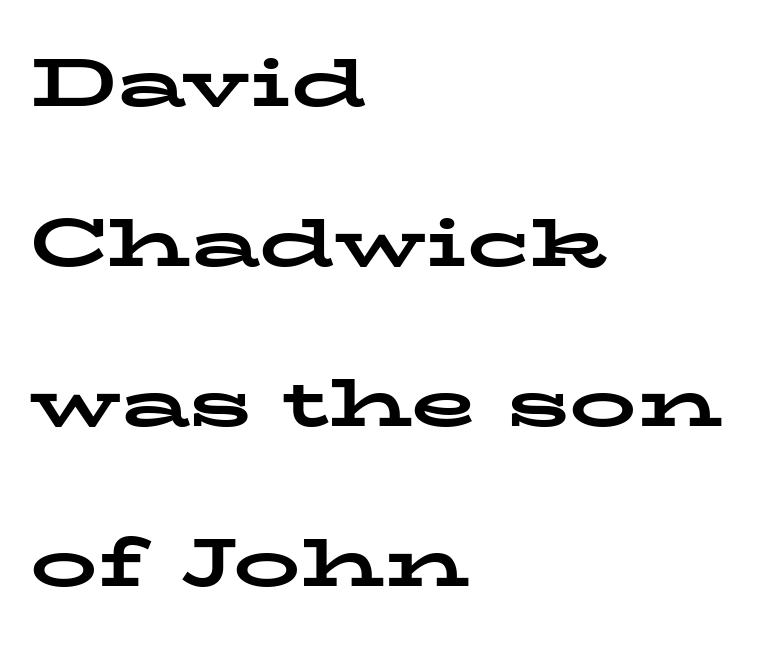
Characters follow at the spacing the type designer built in. In CSS terms this would be text-align: left. Reading down the column, the eye jumps a long way to each next line. Quick note: not italic, upright.
